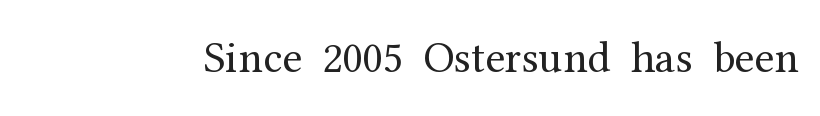
The image shows 45 px regular-weight serif type, upright; set normal letter spacing, not underlined; medium stroke contrast and a medium x-height.
